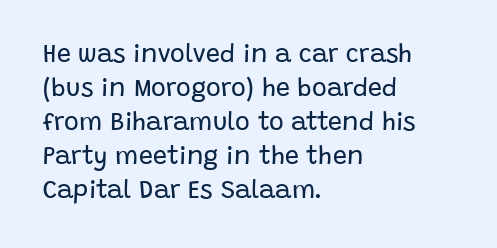
Q: Is the text bold? A: No.
Q: Is the text italic (slanted)? A: No, it is upright.
Q: Is the text underlined? A: No.
Q: How is the paragraph aligned? A: Left-aligned.
Q: Is the spacing between letters normal or unusually wide? A: Normal.
Q: Is the spacing between lines tight, normal or loose? A: Normal.
